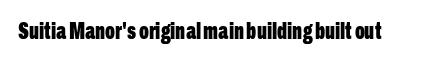
Notice how thick the strokes are: this is what a full bold looks like. In terms of letterspacing, this is plain default setting. The specimen omits any rule beneath the text block's lines. The lettering stays uniformly vertical, giving the passage a roman look.
